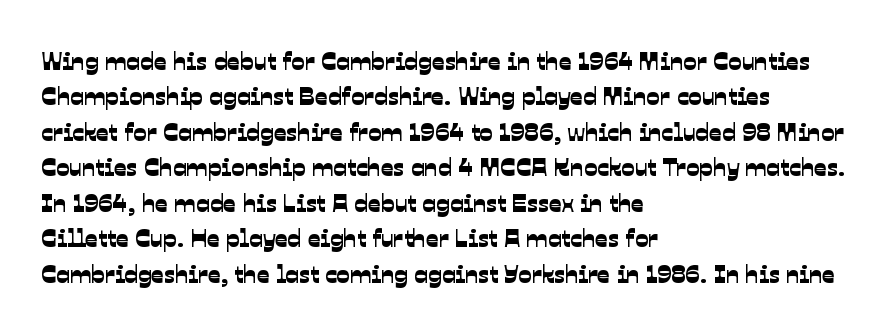
One glance says typical: line gaps are just what's usual. The rendering keeps characters at their native spacing. If you drew a ruler down the left edge, every line would touch it. Decoration check: the copy has no underline.
